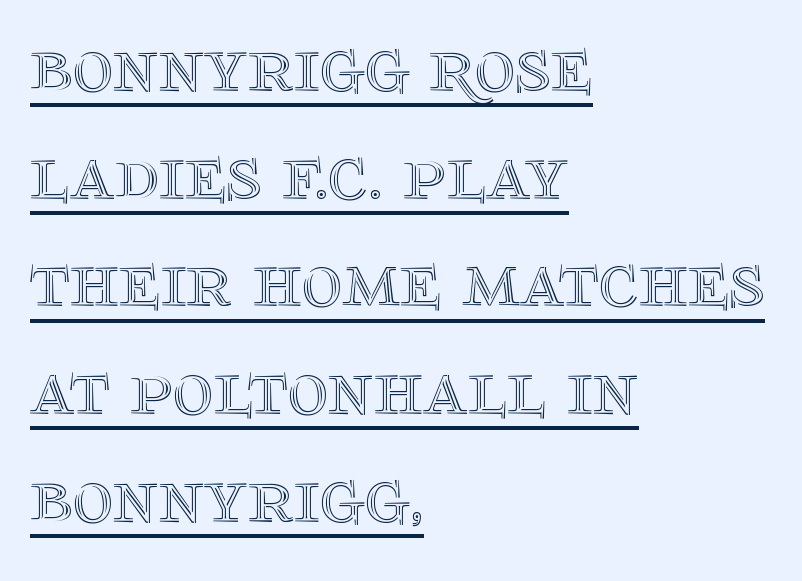
The image shows 78 px text type, upright; set left-aligned, normal line spacing (1.38x), normal letter spacing, underlined; a large x-height.
